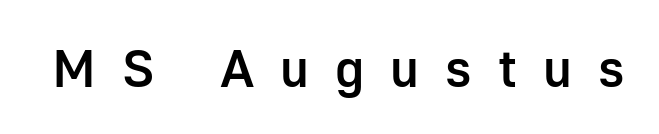
On the weight axis this lands at semibold, roughly 600. Here the designer chose a conventional face with non-uniform glyph widths. Just letters on the line, the space beneath them empty. Rendered with straight, roman letterforms. The rendering shows plain stroke endings on the letterforms — a sans-serif design.
